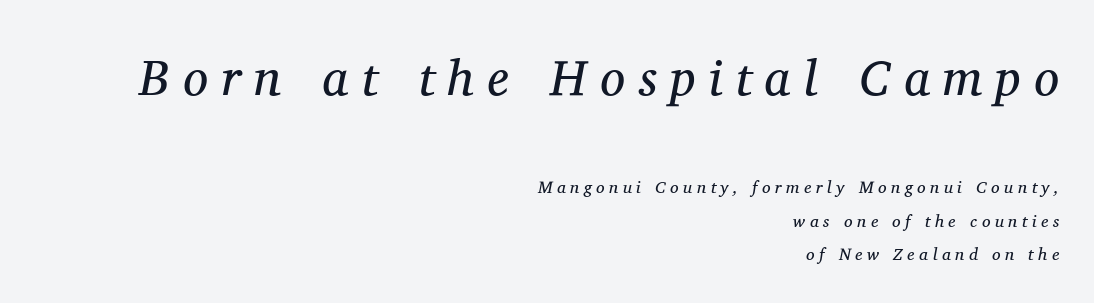
{"serif": "yes", "italic": "yes", "lean": "right", "slant_degrees": 11, "bold": "no", "weight": "regular", "width": "normal", "stroke_contrast": "medium", "x_height": "medium", "monospaced": "no", "underline": "no", "align": "right", "line_spacing": "loose", "line_spacing_ratio": 1.95, "letter_spacing": "wide", "letter_spacing_em": 0.27, "larger_block": "first", "size_ratio": 2.94, "glyph_px": 50}
